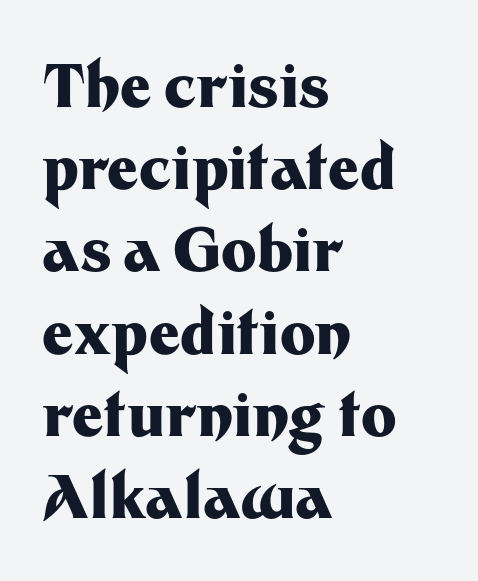
{"serif": "no", "italic": "no", "bold": "yes", "weight": "heavy", "width": "normal", "stroke_contrast": "medium", "x_height": "medium", "monospaced": "no", "underline": "no", "align": "left", "line_spacing": "normal", "line_spacing_ratio": 1.37, "letter_spacing": "normal", "letter_spacing_em": 0.0, "glyph_px": 60}
